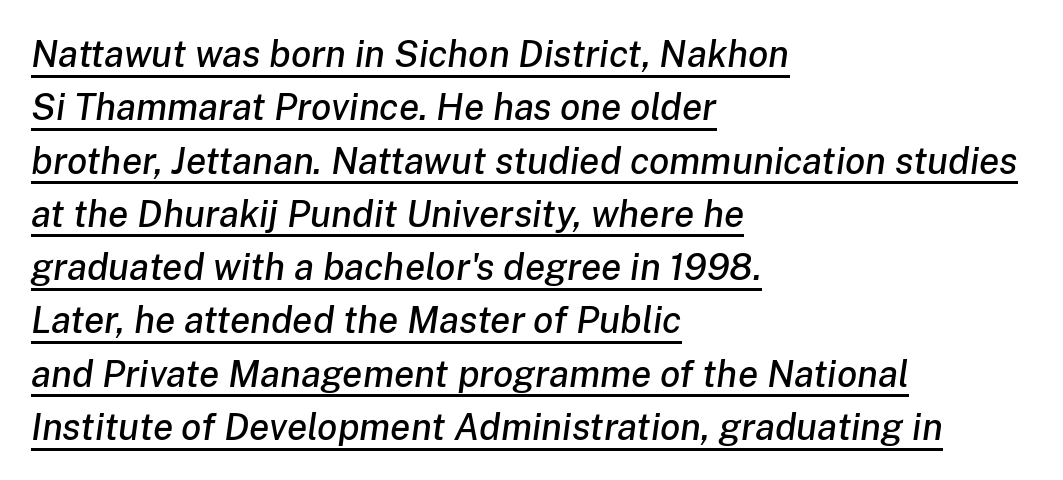
The image shows 37 px text type, italic (leaning right); set left-aligned, normal line spacing (1.44x), normal letter spacing, underlined; low stroke contrast and a medium x-height.
